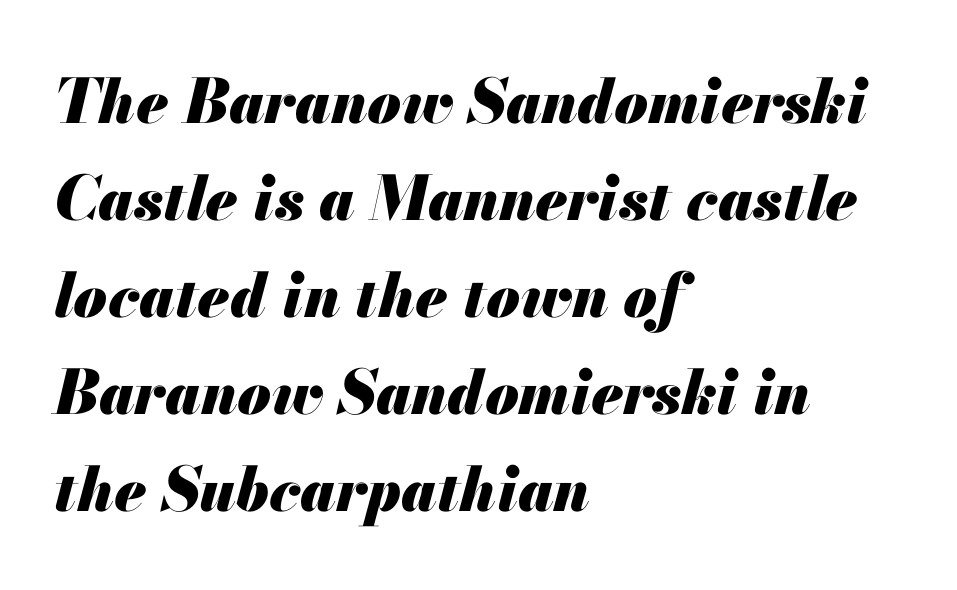
Q: Is the text bold? A: Yes.
Q: Is the text italic (slanted)? A: Yes, it leans right by about 13 degrees.
Q: Is the text underlined? A: No.
Q: How is the paragraph aligned? A: Left-aligned.
Q: Is the spacing between letters normal or unusually wide? A: Normal.
Q: Is the spacing between lines tight, normal or loose? A: Normal.
Q: Width (condensed, normal, or wide)? A: Normal.
Q: Stroke contrast? A: Medium.
Q: x-height? A: Small.
Q: Monospaced? A: No.
